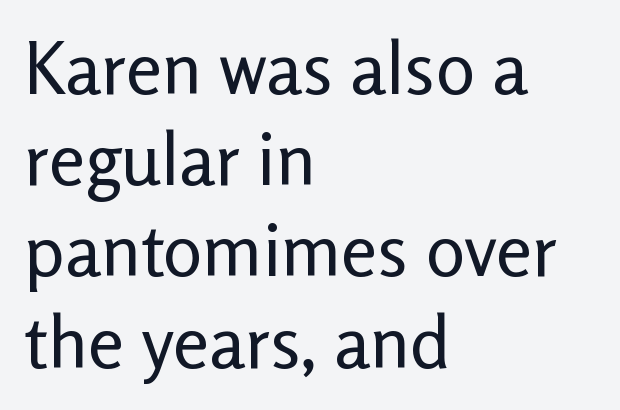
Q: Is the text bold? A: No.
Q: Is the text italic (slanted)? A: No, it is upright.
Q: Is the typeface a serif or a sans-serif typeface? A: Sans-serif.
Q: Is the text underlined? A: No.
Q: How is the paragraph aligned? A: Left-aligned.
Q: Is the spacing between letters normal or unusually wide? A: Normal.
Q: Is the spacing between lines tight, normal or loose? A: Normal.
Q: Width (condensed, normal, or wide)? A: Normal.
Q: Stroke contrast? A: Low.
Q: x-height? A: Medium.
Q: Monospaced? A: No.
